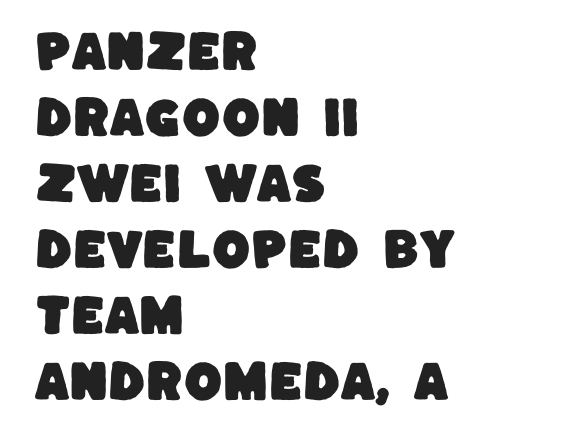
{"serif": "no", "width": "normal", "stroke_contrast": "low", "x_height": "large", "monospaced": "no", "underline": "no", "align": "left", "line_spacing": "normal", "line_spacing_ratio": 1.5, "letter_spacing": "normal", "letter_spacing_em": 0.0, "glyph_px": 44}
